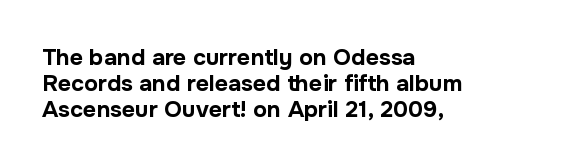
Q: Is the text bold? A: Yes.
Q: Is the text italic (slanted)? A: No, it is upright.
Q: Is the text underlined? A: No.
Q: How is the paragraph aligned? A: Left-aligned.
Q: Is the spacing between letters normal or unusually wide? A: Normal.
Q: Is the spacing between lines tight, normal or loose? A: Tight.
